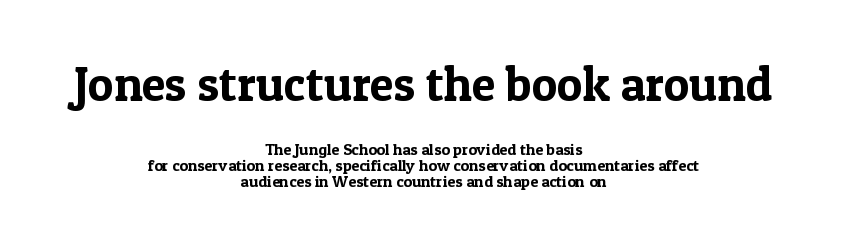
Q: Is the text italic (slanted)? A: No, it is upright.
Q: Is the typeface a serif or a sans-serif typeface? A: Serif.
Q: Is the text underlined? A: No.
Q: How is the paragraph aligned? A: Centered.
Q: Is the spacing between letters normal or unusually wide? A: Normal.
Q: Is the spacing between lines tight, normal or loose? A: Tight.
Q: Which block of text is set in a larger size, the first (top) or the second (bottom)? A: The first (top) one.
Q: Width (condensed, normal, or wide)? A: Normal.
Q: x-height? A: Medium.
Q: Monospaced? A: No.
